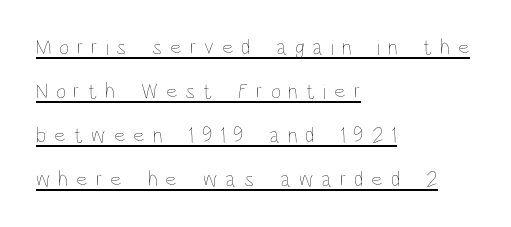
The image shows 22 px text type, upright; set left-aligned, loose line spacing (2.0x), unusually wide letter spacing (+0.36 em), underlined.
